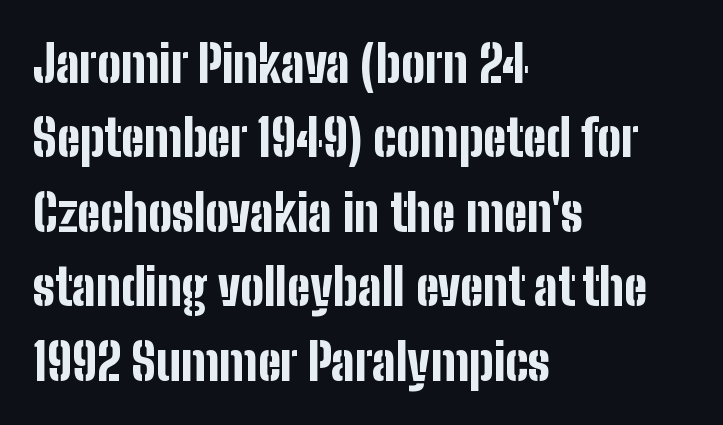
{"serif": "no", "italic": "no", "bold": "yes", "weight": "bold", "width": "condensed", "stroke_contrast": "low", "x_height": "medium", "monospaced": "no", "underline": "no", "align": "left", "line_spacing": "normal", "line_spacing_ratio": 1.49, "letter_spacing": "normal", "letter_spacing_em": 0.0, "glyph_px": 50}
